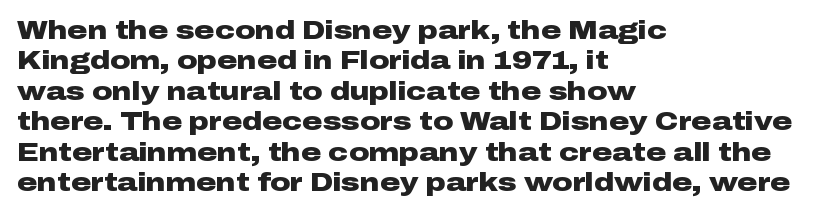
{"italic": "no", "bold": "yes", "underline": "no", "align": "left", "line_spacing_ratio": 1.22, "letter_spacing": "normal", "letter_spacing_em": 0.0, "glyph_px": 25}
